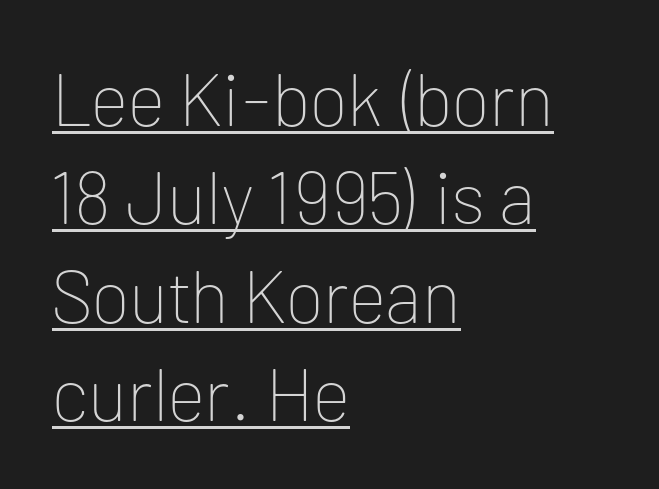
The image shows 74 px thin sans-serif type, upright; set left-aligned, normal line spacing (1.33x), normal letter spacing, underlined; low stroke contrast and a medium x-height.
